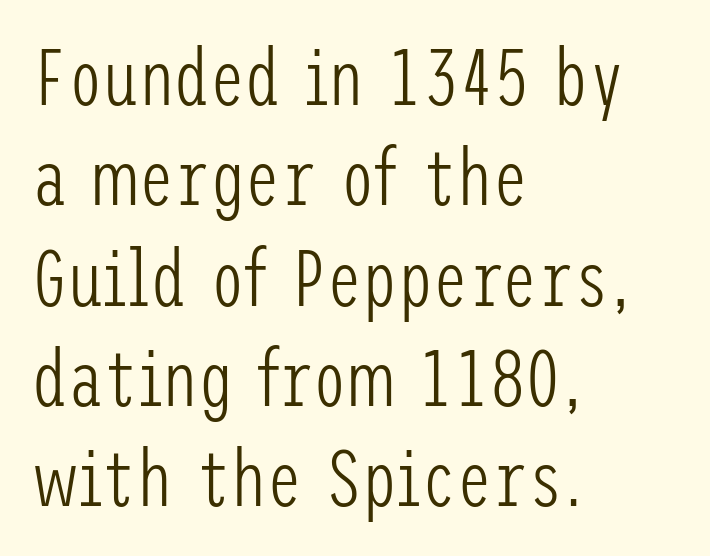
The image shows 79 px light, condensed sans-serif type, upright; set left-aligned, normal line spacing (1.27x), normal letter spacing, not underlined; low stroke contrast and a medium x-height.
